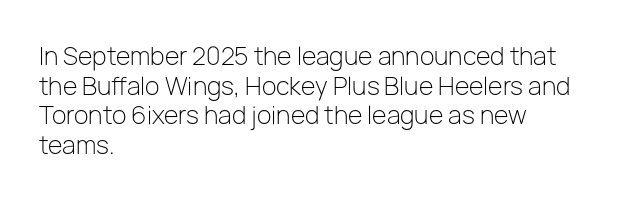
Q: Is the text bold? A: No.
Q: Is the text italic (slanted)? A: No, it is upright.
Q: Is the text underlined? A: No.
Q: How is the paragraph aligned? A: Left-aligned.
Q: Is the spacing between letters normal or unusually wide? A: Normal.
